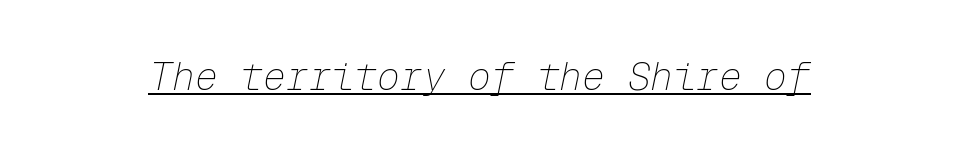
Q: Is the text bold? A: No.
Q: Is the text italic (slanted)? A: Yes, it leans right by about 12 degrees.
Q: Is the text underlined? A: Yes.
Q: Is the spacing between letters normal or unusually wide? A: Normal.
Q: Width (condensed, normal, or wide)? A: Normal.
Q: Stroke contrast? A: Low.
Q: x-height? A: Medium.
Q: Monospaced? A: Yes.
